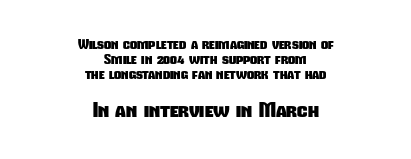
The image shows 21 px bold type; set centered, tight line spacing (1.06x), normal letter spacing, not underlined; the second (bottom) block is 1.5x larger.
